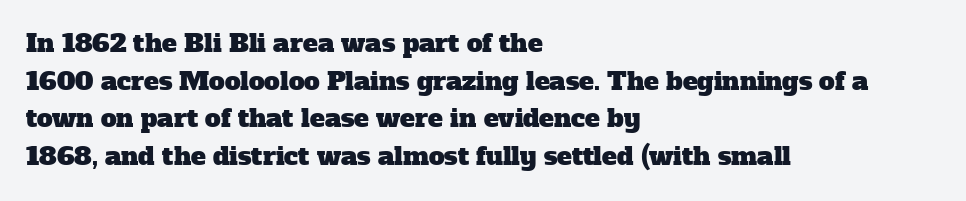
Q: Is the text underlined? A: No.
Q: How is the paragraph aligned? A: Left-aligned.
Q: Is the spacing between letters normal or unusually wide? A: Normal.
Q: Is the spacing between lines tight, normal or loose? A: Normal.
